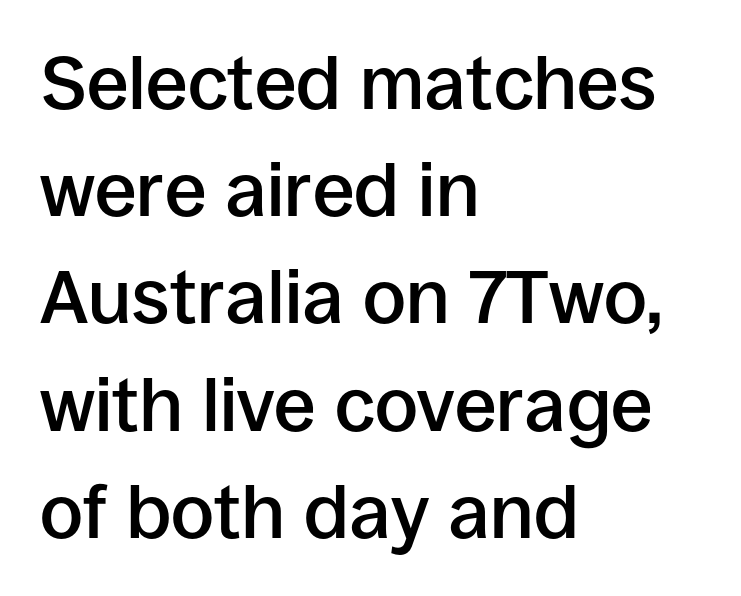
The image shows 75 px semibold sans-serif type, upright; set left-aligned, normal line spacing (1.43x), normal letter spacing, not underlined; low stroke contrast and a large x-height.
